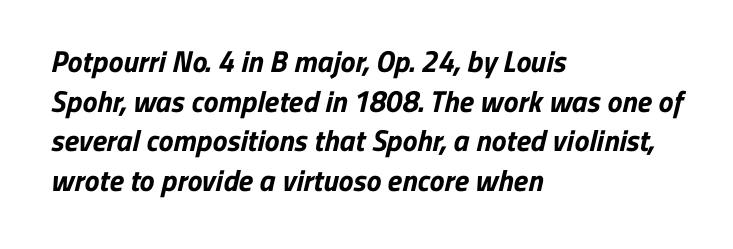
Q: Is the text bold? A: Yes.
Q: Is the typeface a serif or a sans-serif typeface? A: Sans-serif.
Q: Is the text underlined? A: No.
Q: How is the paragraph aligned? A: Left-aligned.
Q: Is the spacing between letters normal or unusually wide? A: Normal.
Q: Is the spacing between lines tight, normal or loose? A: Normal.
Q: Width (condensed, normal, or wide)? A: Normal.
Q: Stroke contrast? A: Low.
Q: x-height? A: Medium.
Q: Monospaced? A: No.
